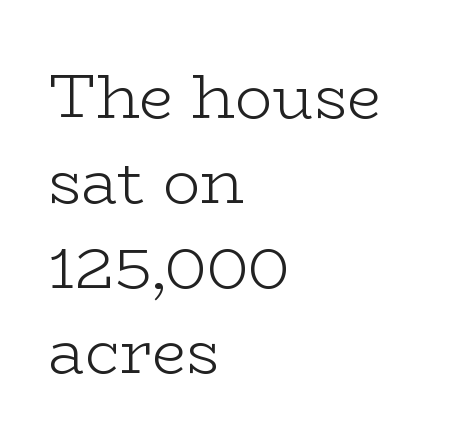
{"serif": "yes", "italic": "no", "bold": "no", "weight": "light", "width": "wide", "stroke_contrast": "low", "x_height": "medium", "monospaced": "no", "underline": "no", "align": "left", "line_spacing": "normal", "line_spacing_ratio": 1.37, "letter_spacing": "normal", "letter_spacing_em": 0.0, "glyph_px": 62}
